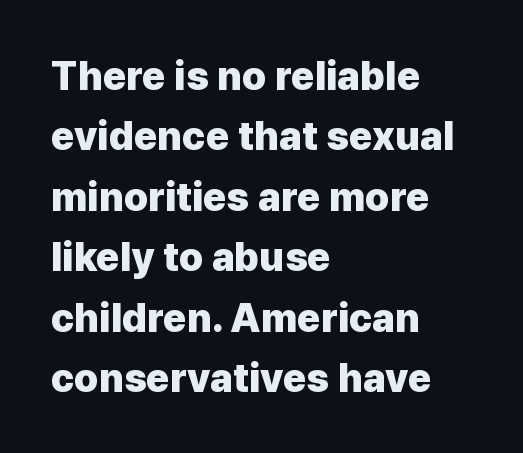
The image shows 40 px heavy sans-serif type, upright; set left-aligned, normal line spacing (1.51x), normal letter spacing, not underlined; low stroke contrast and a medium x-height.
